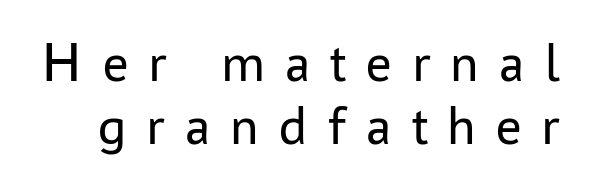
Q: Is the text bold? A: No.
Q: Is the text italic (slanted)? A: No, it is upright.
Q: Is the typeface a serif or a sans-serif typeface? A: Sans-serif.
Q: Is the text underlined? A: No.
Q: Is the spacing between letters normal or unusually wide? A: Unusually wide.
Q: Is the spacing between lines tight, normal or loose? A: Tight.
Q: Width (condensed, normal, or wide)? A: Normal.
Q: Stroke contrast? A: Low.
Q: x-height? A: Medium.
Q: Monospaced? A: No.
